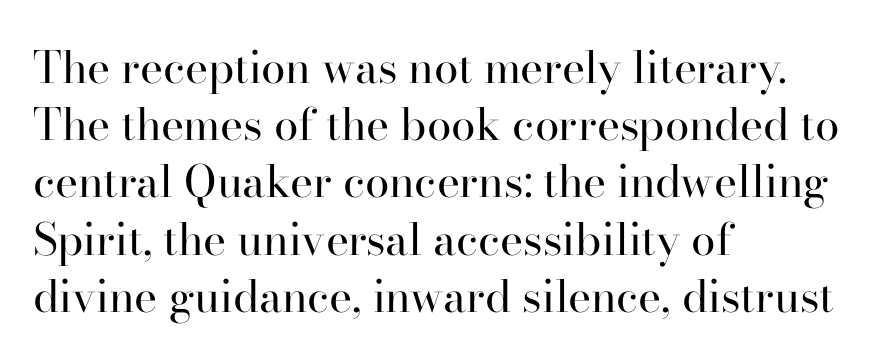
{"serif": "yes", "italic": "no", "bold": "no", "weight": "regular", "width": "normal", "stroke_contrast": "high", "x_height": "small", "monospaced": "no", "underline": "no", "align": "left", "line_spacing": "normal", "line_spacing_ratio": 1.3, "letter_spacing": "normal", "letter_spacing_em": 0.0, "glyph_px": 44}
